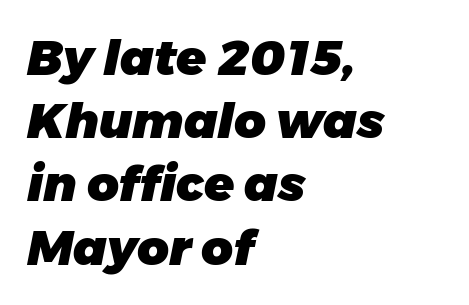
{"italic": "yes", "lean": "right", "slant_degrees": 11, "bold": "yes", "weight": "heavy", "width": "normal", "stroke_contrast": "low", "x_height": "medium", "monospaced": "no", "underline": "no", "align": "left", "line_spacing": "normal", "line_spacing_ratio": 1.29, "letter_spacing": "normal", "letter_spacing_em": 0.0, "glyph_px": 49}
